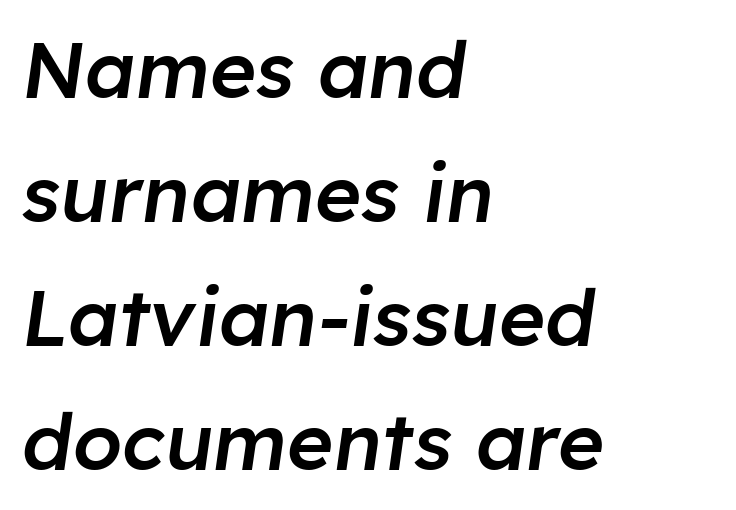
{"italic": "yes", "lean": "right", "slant_degrees": 8, "bold": "semi", "weight": "semibold", "width": "normal", "stroke_contrast": "low", "x_height": "medium", "monospaced": "no", "underline": "no", "align": "left", "line_spacing": "normal", "line_spacing_ratio": 1.57, "letter_spacing": "normal", "letter_spacing_em": 0.0, "glyph_px": 79}
